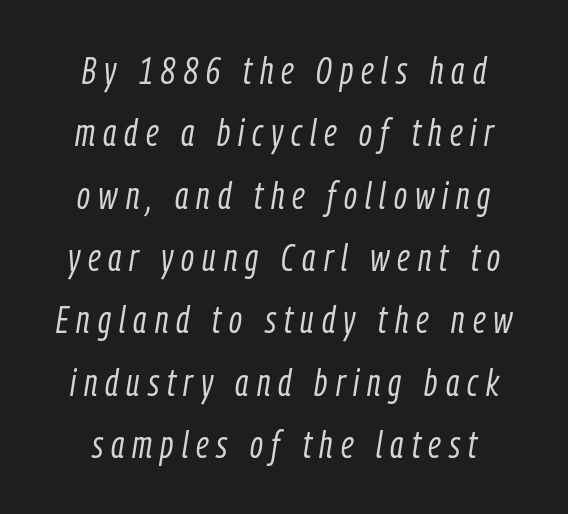
Q: Is the text bold? A: No.
Q: Is the text italic (slanted)? A: Yes, it leans right by about 9 degrees.
Q: Is the text underlined? A: No.
Q: Is the spacing between letters normal or unusually wide? A: Unusually wide.
Q: Is the spacing between lines tight, normal or loose? A: Normal.
Q: Width (condensed, normal, or wide)? A: Condensed.
Q: Stroke contrast? A: Low.
Q: x-height? A: Medium.
Q: Monospaced? A: No.
